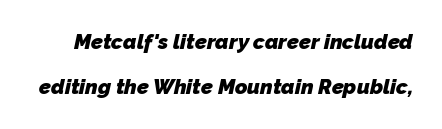
The image shows 21 px bold type; set loose line spacing (2.16x), normal letter spacing, not underlined.
